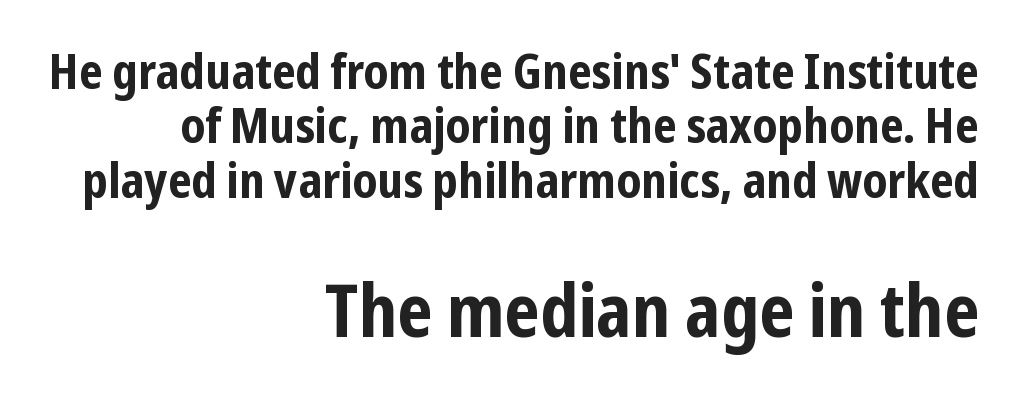
Q: Is the text bold? A: Yes.
Q: Is the text italic (slanted)? A: No, it is upright.
Q: Is the typeface a serif or a sans-serif typeface? A: Sans-serif.
Q: Is the text underlined? A: No.
Q: How is the paragraph aligned? A: Right-aligned.
Q: Is the spacing between letters normal or unusually wide? A: Normal.
Q: Is the spacing between lines tight, normal or loose? A: Tight.
Q: Which block of text is set in a larger size, the first (top) or the second (bottom)? A: The second (bottom) one.
Q: Width (condensed, normal, or wide)? A: Condensed.
Q: Stroke contrast? A: Low.
Q: x-height? A: Medium.
Q: Monospaced? A: No.
